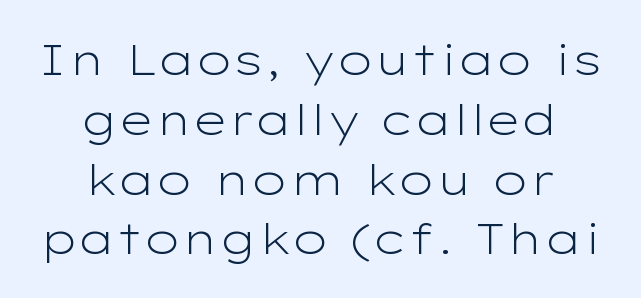
{"serif": "no", "italic": "no", "bold": "no", "weight": "light", "width": "wide", "stroke_contrast": "low", "x_height": "medium", "monospaced": "no", "underline": "no", "align": "center", "line_spacing": "normal", "line_spacing_ratio": 1.39, "letter_spacing": "normal", "letter_spacing_em": 0.0, "glyph_px": 43}
